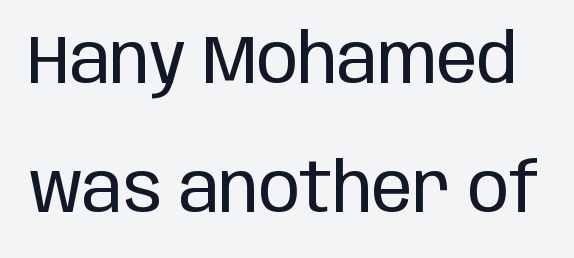
{"serif": "no", "italic": "no", "bold": "no", "weight": "regular", "width": "condensed", "stroke_contrast": "low", "x_height": "large", "monospaced": "no", "underline": "no", "line_spacing": "loose", "line_spacing_ratio": 1.9, "letter_spacing": "normal", "letter_spacing_em": 0.0, "glyph_px": 68}
